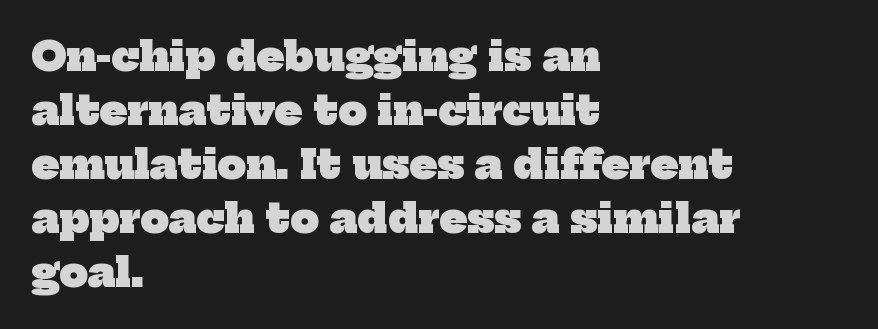
Q: Is the text bold? A: Yes.
Q: Is the typeface a serif or a sans-serif typeface? A: Serif.
Q: Is the text underlined? A: No.
Q: How is the paragraph aligned? A: Left-aligned.
Q: Is the spacing between letters normal or unusually wide? A: Normal.
Q: Is the spacing between lines tight, normal or loose? A: Normal.
Q: Width (condensed, normal, or wide)? A: Normal.
Q: Stroke contrast? A: Low.
Q: x-height? A: Medium.
Q: Monospaced? A: No.
